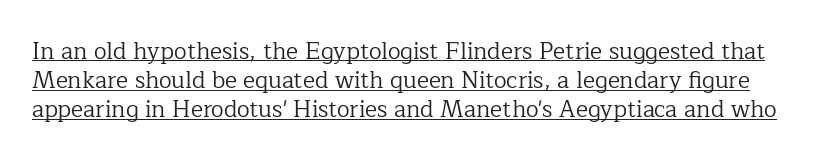
{"italic": "no", "bold": "no", "underline": "yes", "line_spacing": "normal", "line_spacing_ratio": 1.27, "letter_spacing": "normal", "letter_spacing_em": 0.0, "glyph_px": 23}
